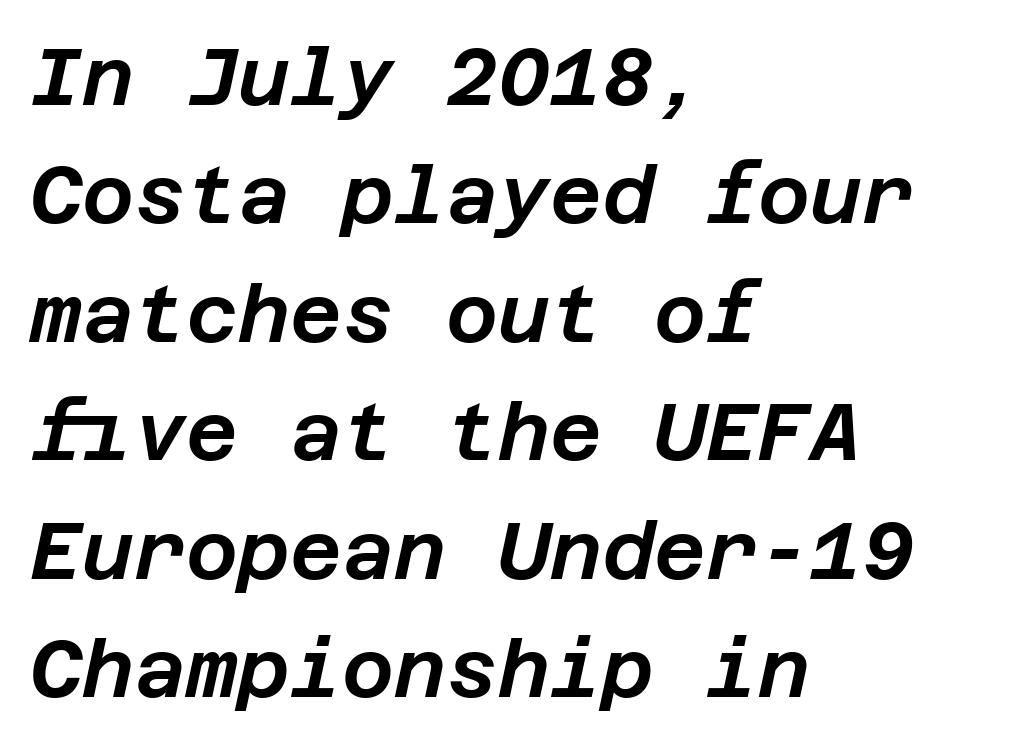
{"italic": "yes", "lean": "right", "slant_degrees": 12, "width": "normal", "stroke_contrast": "low", "x_height": "large", "underline": "no", "align": "left", "line_spacing": "normal", "line_spacing_ratio": 1.48, "letter_spacing": "normal", "letter_spacing_em": 0.0, "glyph_px": 80}
